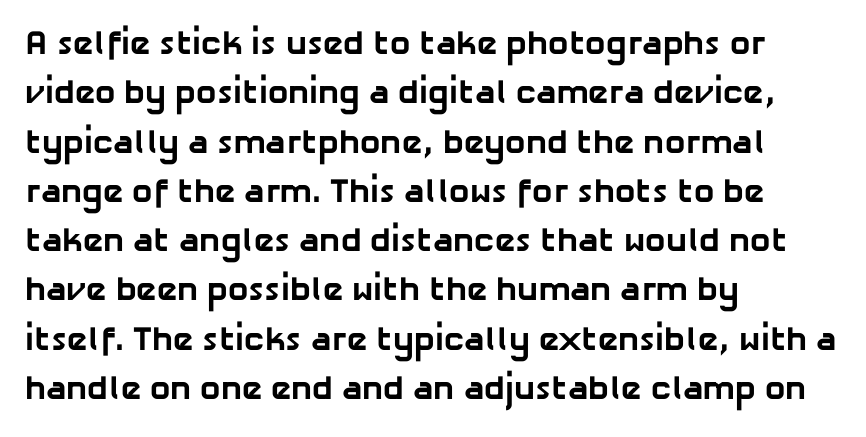
A sans-serif font was chosen for this passage. Is this a fixed-width face? No — the glyphs have proportional, varying widths. There is no visible air inserted between adjacent glyphs. Heavy, bold letterforms. The rendering uses a moderate line-height, typical for paragraphs.
